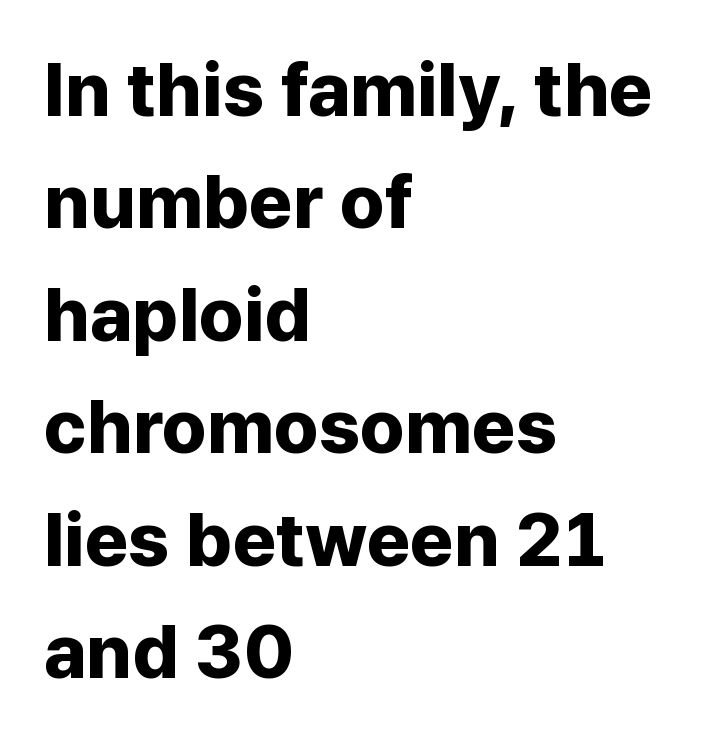
Q: Is the text bold? A: Yes.
Q: Is the text italic (slanted)? A: No, it is upright.
Q: Is the typeface a serif or a sans-serif typeface? A: Sans-serif.
Q: Is the text underlined? A: No.
Q: How is the paragraph aligned? A: Left-aligned.
Q: Is the spacing between letters normal or unusually wide? A: Normal.
Q: Is the spacing between lines tight, normal or loose? A: Normal.
Q: Width (condensed, normal, or wide)? A: Normal.
Q: Stroke contrast? A: Low.
Q: x-height? A: Medium.
Q: Monospaced? A: No.
